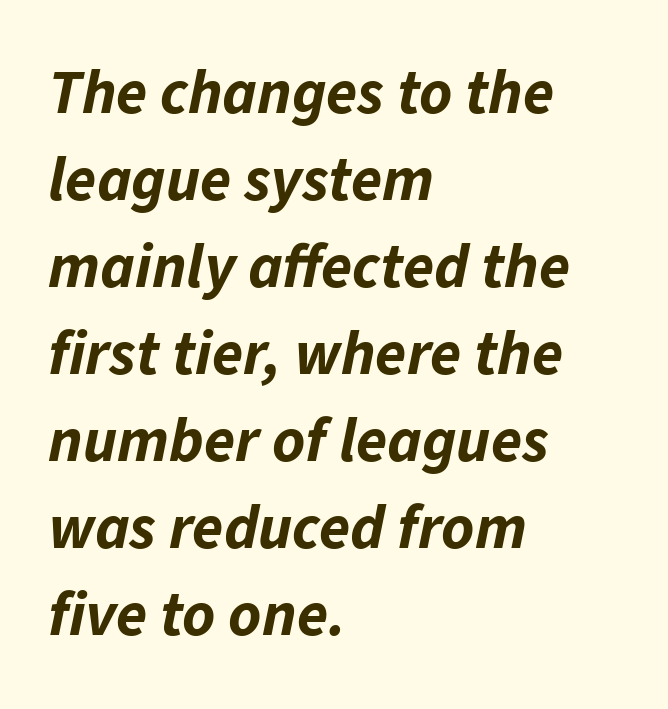
Visually the block forms a straight wall on the left and a jagged coastline on the right. Lines of text with bare space underneath. This sample uses plain, unmodified letter spacing. Think of a printed novel: that variable character pitch is what you see here. The leading is moderate, giving the passage an even texture. Is the type bold? Yes — the strokes are clearly thick and heavy.
